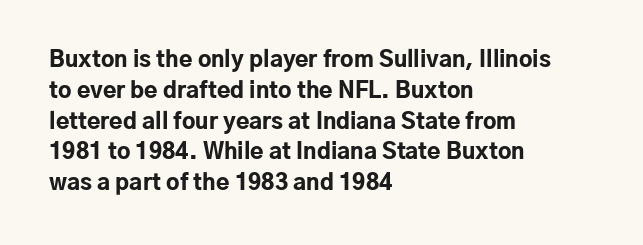
Q: Is the text bold? A: Yes.
Q: Is the text italic (slanted)? A: No, it is upright.
Q: Is the text underlined? A: No.
Q: How is the paragraph aligned? A: Left-aligned.
Q: Is the spacing between letters normal or unusually wide? A: Normal.
Q: Is the spacing between lines tight, normal or loose? A: Normal.
